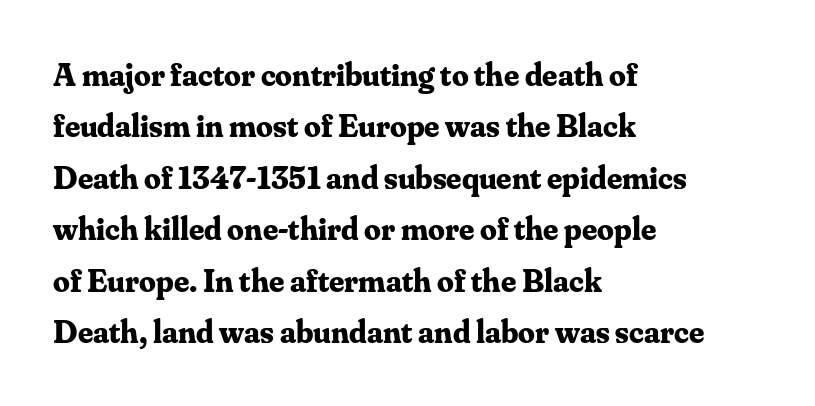
Q: Is the text bold? A: Yes.
Q: Is the text italic (slanted)? A: No, it is upright.
Q: Is the typeface a serif or a sans-serif typeface? A: Serif.
Q: Is the text underlined? A: No.
Q: How is the paragraph aligned? A: Left-aligned.
Q: Is the spacing between letters normal or unusually wide? A: Normal.
Q: Is the spacing between lines tight, normal or loose? A: Normal.
Q: Width (condensed, normal, or wide)? A: Normal.
Q: Stroke contrast? A: Medium.
Q: x-height? A: Small.
Q: Monospaced? A: No.
